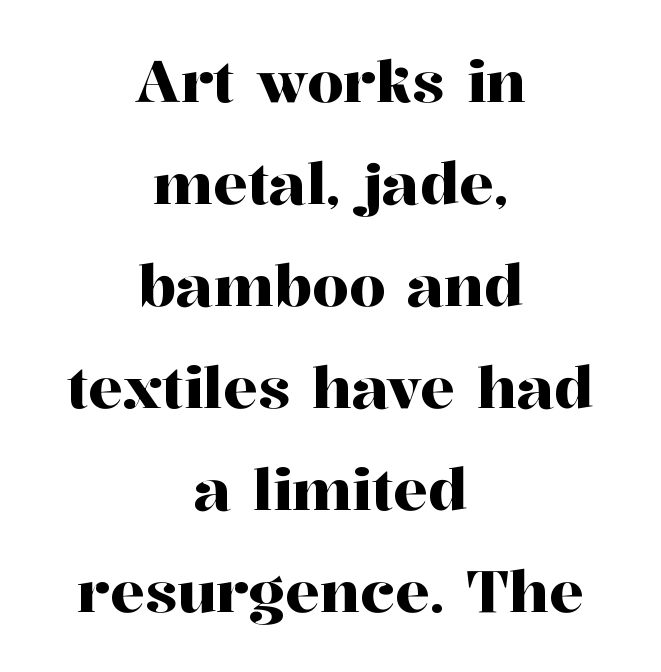
{"serif": "yes", "italic": "no", "width": "normal", "stroke_contrast": "high", "x_height": "medium", "monospaced": "no", "underline": "no", "align": "center", "line_spacing_ratio": 1.76, "letter_spacing": "normal", "letter_spacing_em": 0.0, "glyph_px": 58}
